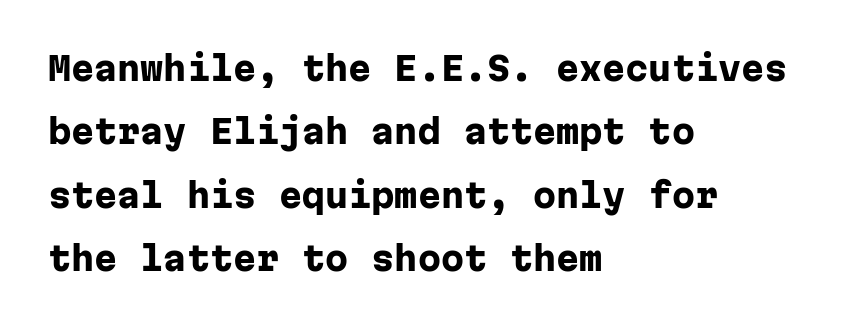
The passage shown stacks its lines with a broad gap. Looks like terminal output: every glyph gets an equal slot. Examine the stroke ends and you'll find no serifs. A classic flush-left, rag-right setting is used for this passage. The typesetting leans heavy: a genuine bold.
